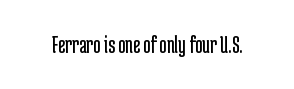
The rendering keeps characters at their native spacing. The font sits on the lighter half of the weight spectrum, regular included. Quick note: underline off. Is there any slant? The stems are plumb.
